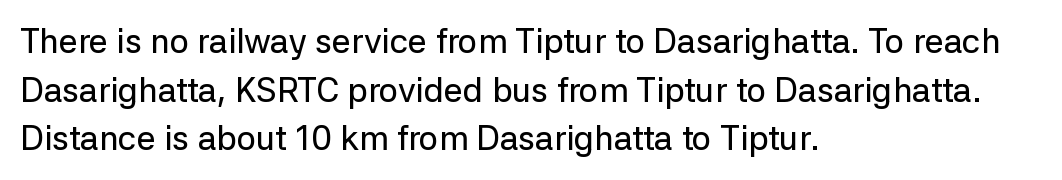
The type sits square on the baseline with zero lean. Reading down the column, the eye jumps a familiar distance to each next line. What kind of face is this? One without serifs — a sans. A classic flush-left, rag-right setting is used for this passage.
